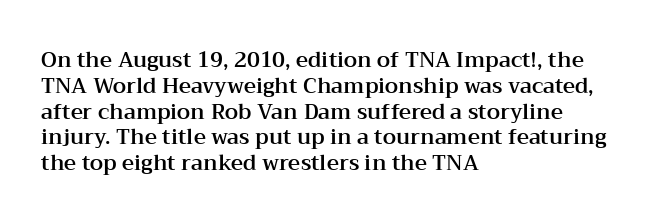
Q: Is the text italic (slanted)? A: No, it is upright.
Q: Is the text underlined? A: No.
Q: How is the paragraph aligned? A: Left-aligned.
Q: Is the spacing between letters normal or unusually wide? A: Normal.
